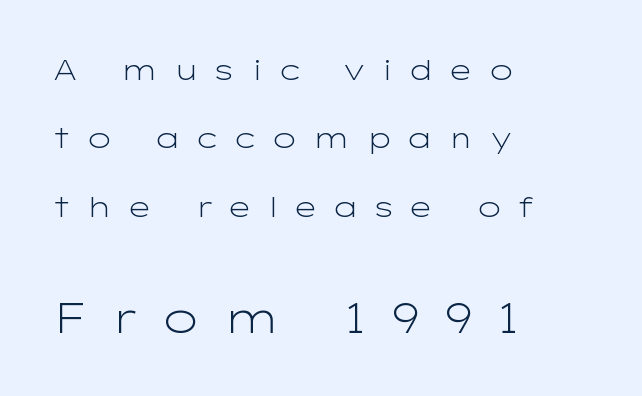
The image shows 42 px light, wide sans-serif type, upright; set left-aligned, loose line spacing (2.44x), unusually wide letter spacing (+0.5 em), not underlined; the second (bottom) block is 1.5x larger; low stroke contrast and a medium x-height.
